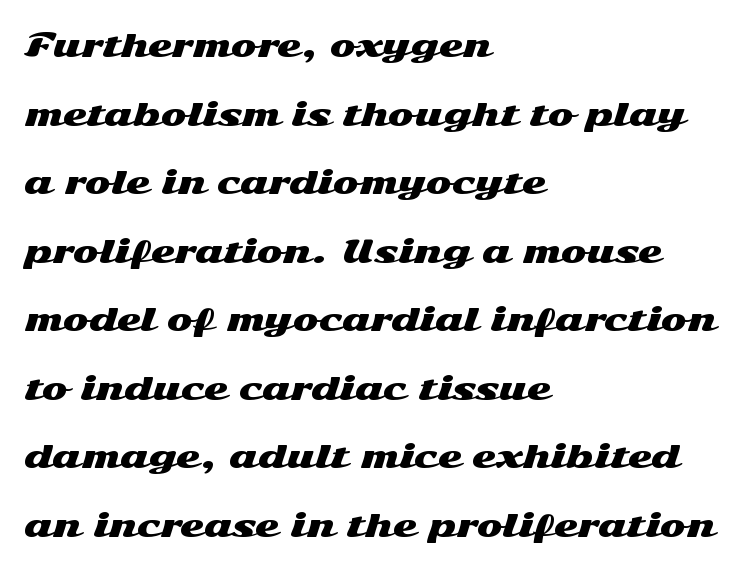
{"serif": "no", "width": "wide", "stroke_contrast": "medium", "x_height": "medium", "monospaced": "no", "underline": "no", "align": "left", "line_spacing": "loose", "line_spacing_ratio": 2.21, "letter_spacing": "normal", "letter_spacing_em": 0.0, "glyph_px": 31}
